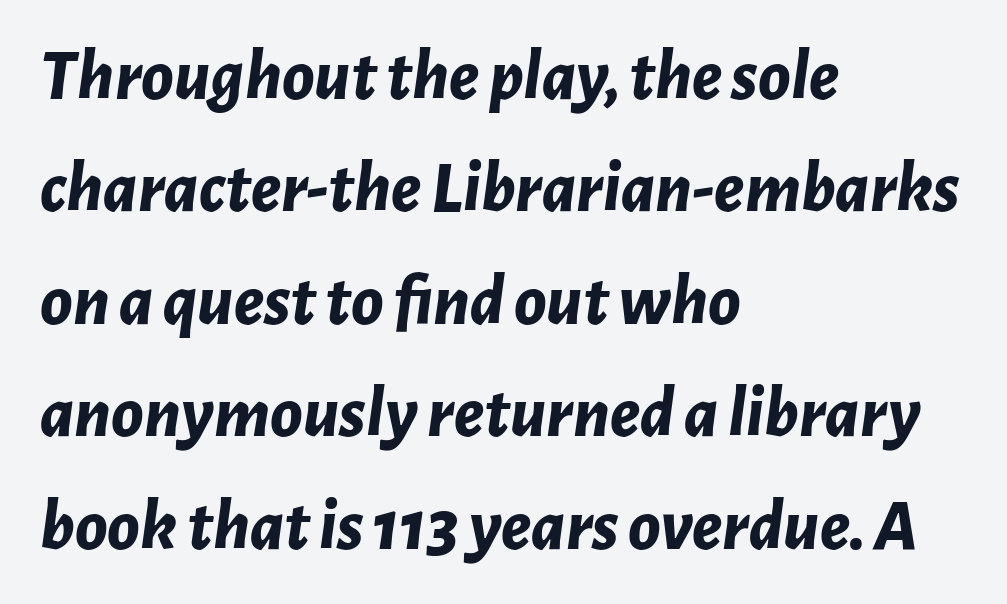
The image shows 73 px bold type, italic (leaning right); set left-aligned, normal line spacing (1.54x), normal letter spacing, not underlined; low stroke contrast and a medium x-height.
